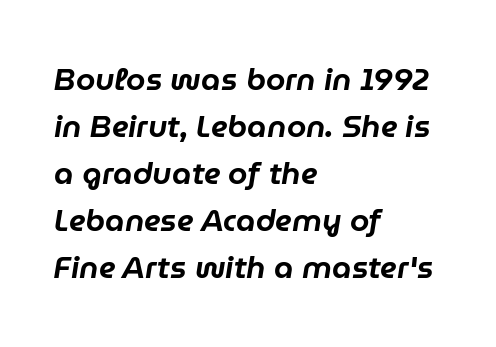
{"italic": "yes", "lean": "right", "slant_degrees": 9, "width": "normal", "stroke_contrast": "low", "x_height": "medium", "monospaced": "no", "underline": "no", "align": "left", "line_spacing": "normal", "line_spacing_ratio": 1.52, "letter_spacing": "normal", "letter_spacing_em": 0.0, "glyph_px": 31}
